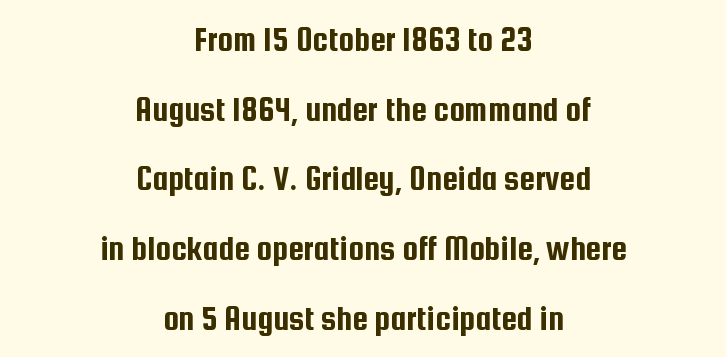
The image shows 35 px condensed sans-serif type, upright; set centered, loose line spacing (1.99x), normal letter spacing, not underlined; low stroke contrast and a medium x-height.
